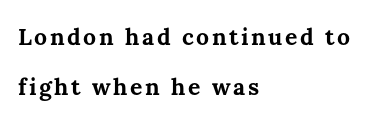
{"italic": "no", "bold": "yes", "underline": "no", "align": "left", "line_spacing": "loose", "line_spacing_ratio": 2.17, "glyph_px": 23}
